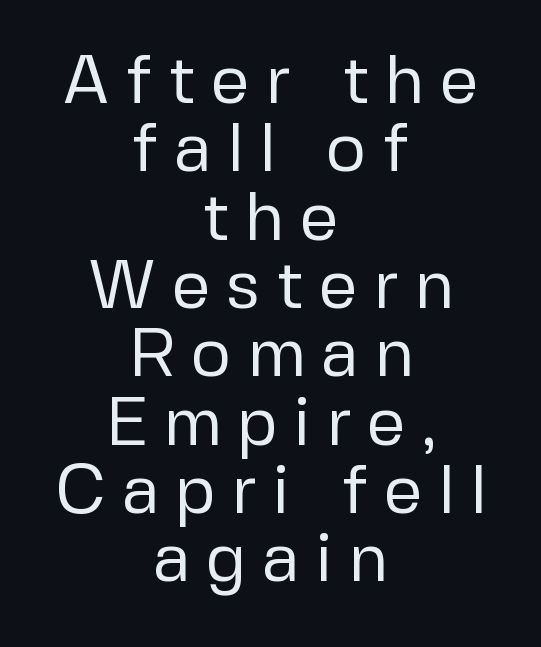
The image shows 69 px regular-weight sans-serif type, upright; set centered, tight line spacing (0.99x), unusually wide letter spacing (+0.22 em), not underlined; low stroke contrast and a medium x-height.
